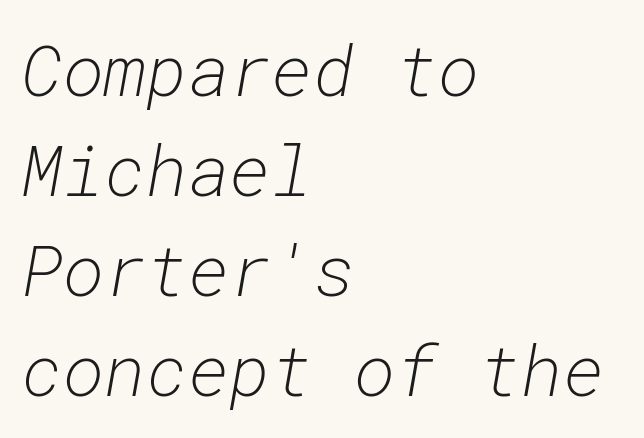
{"italic": "yes", "lean": "right", "slant_degrees": 10, "bold": "no", "weight": "light", "width": "normal", "stroke_contrast": "low", "x_height": "medium", "monospaced": "yes", "underline": "no", "align": "left", "line_spacing": "normal", "line_spacing_ratio": 1.41, "letter_spacing": "normal", "letter_spacing_em": 0.0, "glyph_px": 71}
